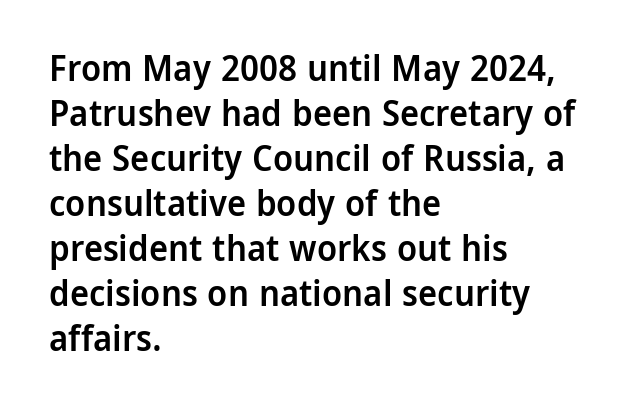
The image shows 36 px semibold sans-serif type, upright; set left-aligned, normal line spacing (1.25x), normal letter spacing, not underlined; low stroke contrast and a medium x-height.
